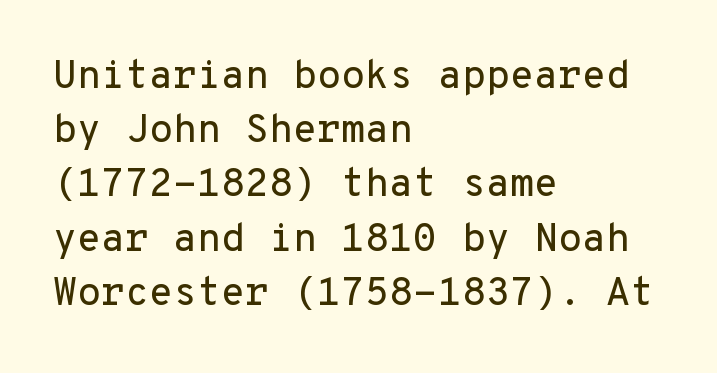
The rendering uses typewriter-style spacing with identical character cells. The letters sit at their default tracking, neither squeezed nor spread. The paragraph has a hard left edge and a soft right edge. The space directly below the letters is spotless. Are there feet on the stems? There aren't — it's a sans.
